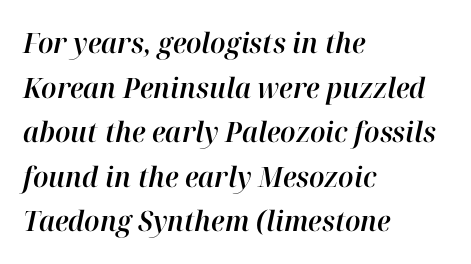
Just letters on the line, the space beneath them empty. Here the designer chose a conventional face with non-uniform glyph widths. When letters slant like this, we call the style italic. The passage shown stacks its lines at a standard gap.
